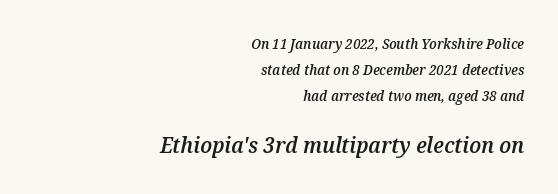
{"italic": "yes", "lean": "right", "slant_degrees": 12, "bold": "semi", "underline": "no", "align": "right", "line_spacing_ratio": 1.84, "letter_spacing": "normal", "letter_spacing_em": 0.0, "larger_block": "second", "size_ratio": 1.57, "glyph_px": 22}
